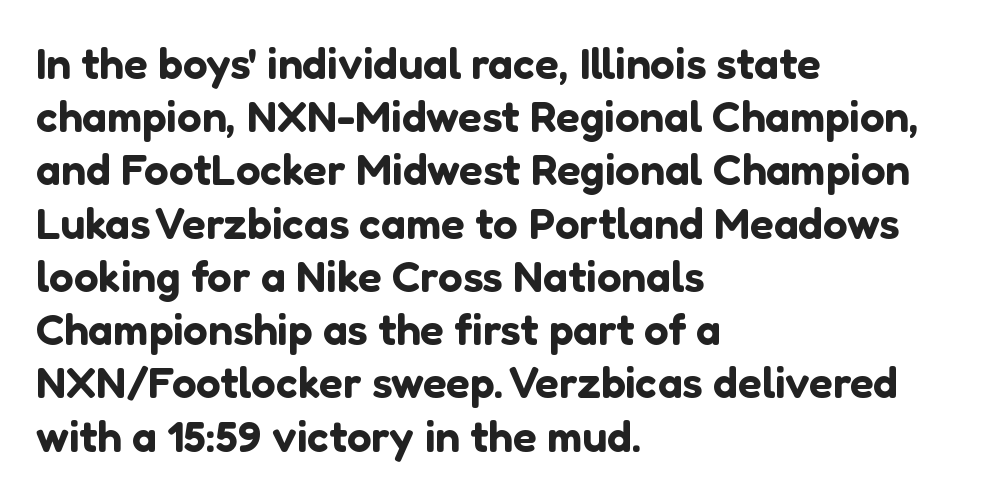
Just letters on the line, the space beneath them empty. The face used here is proportionally spaced, like ordinary book or web type. Tall strokes in this sample are plumb rather than angled. Tracking value appears to be zero — textbook default spacing. Note: no serifs on the glyphs.
